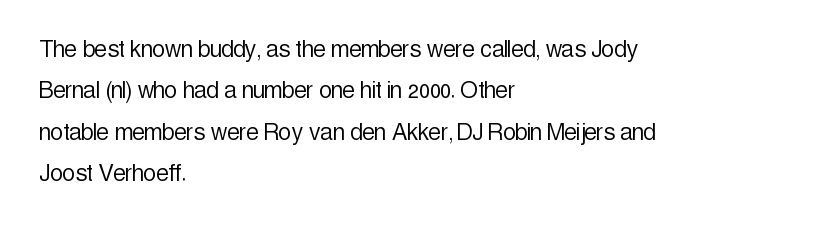
Q: Is the text bold? A: No.
Q: Is the text italic (slanted)? A: No, it is upright.
Q: Is the typeface a serif or a sans-serif typeface? A: Sans-serif.
Q: Is the text underlined? A: No.
Q: How is the paragraph aligned? A: Left-aligned.
Q: Is the spacing between letters normal or unusually wide? A: Normal.
Q: Is the spacing between lines tight, normal or loose? A: Normal.
Q: Width (condensed, normal, or wide)? A: Condensed.
Q: x-height? A: Medium.
Q: Monospaced? A: No.
